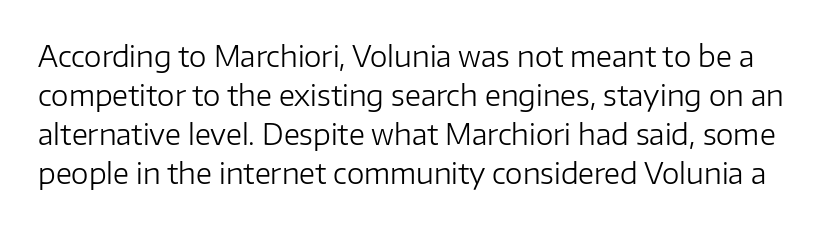
Nothing heavy about these letters — not bold at all. Compared with typical body copy, the letter spacing here is the same. This sample uses a sans-serif face. Evenly set lines give the paragraph a standard silhouette.
